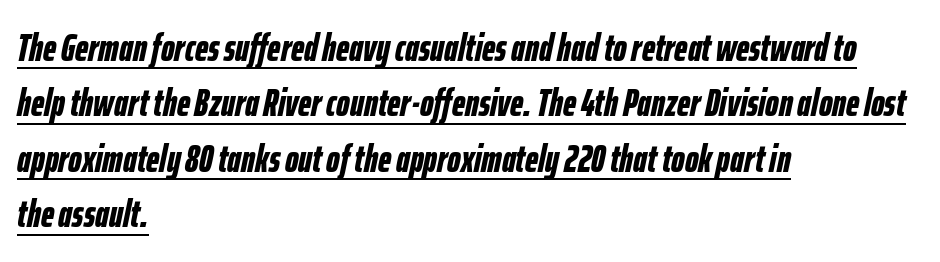
Q: Is the text bold? A: Yes.
Q: Is the text italic (slanted)? A: Yes, it leans right by about 12 degrees.
Q: Is the text underlined? A: Yes.
Q: How is the paragraph aligned? A: Left-aligned.
Q: Is the spacing between letters normal or unusually wide? A: Normal.
Q: Is the spacing between lines tight, normal or loose? A: Normal.
Q: Width (condensed, normal, or wide)? A: Condensed.
Q: Stroke contrast? A: Low.
Q: x-height? A: Medium.
Q: Monospaced? A: No.
